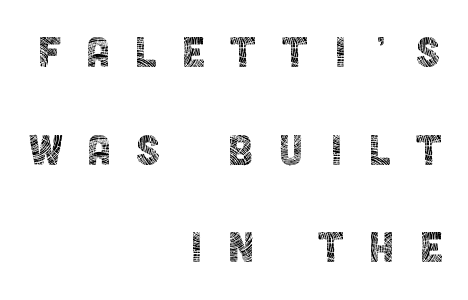
{"serif": "no", "italic": "no", "bold": "no", "weight": "thin", "width": "condensed", "x_height": "large", "monospaced": "no", "underline": "no", "align": "right", "line_spacing_ratio": 1.84, "letter_spacing": "wide", "letter_spacing_em": 0.47, "glyph_px": 53}
